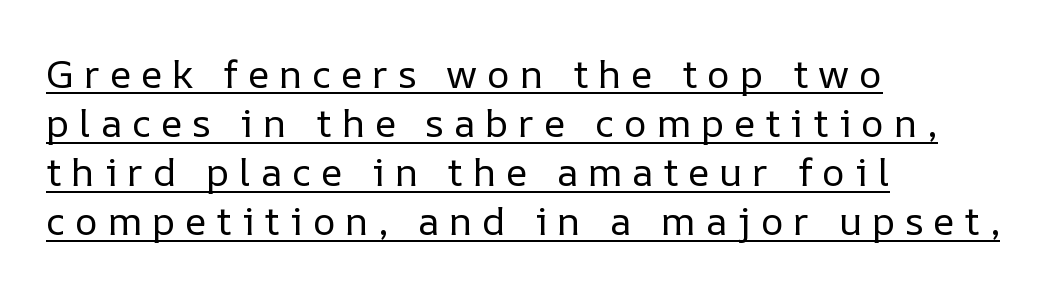
Q: Is the text bold? A: No.
Q: Is the text italic (slanted)? A: No, it is upright.
Q: Is the text underlined? A: Yes.
Q: How is the paragraph aligned? A: Left-aligned.
Q: Is the spacing between letters normal or unusually wide? A: Unusually wide.
Q: Is the spacing between lines tight, normal or loose? A: Normal.
Q: Width (condensed, normal, or wide)? A: Normal.
Q: Stroke contrast? A: Low.
Q: x-height? A: Medium.
Q: Monospaced? A: No.
